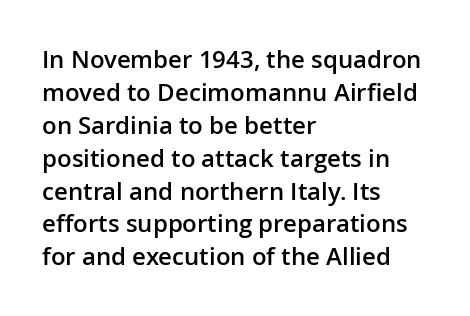
Leading: standard. The passage shown is semibold, sitting just below true bold. Descenders are the only things crossing below the line. Inter-character spacing is left at the font's built-in metrics. Notice how the stems are strictly vertical — no italics here.
